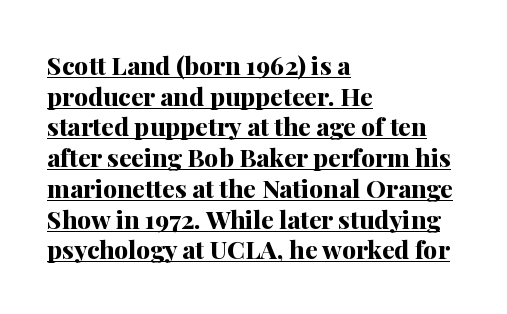
Q: Is the text bold? A: Yes.
Q: Is the text italic (slanted)? A: No, it is upright.
Q: Is the text underlined? A: Yes.
Q: How is the paragraph aligned? A: Left-aligned.
Q: Is the spacing between letters normal or unusually wide? A: Normal.
